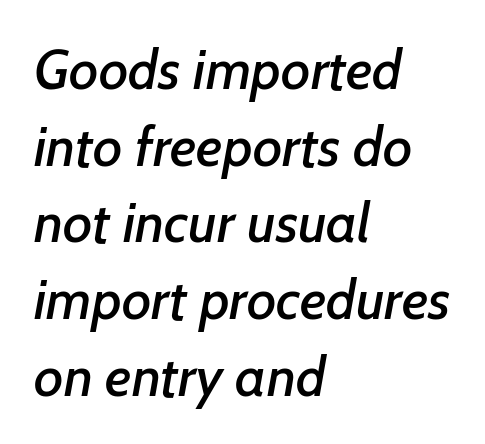
Students, note that the glyphs here touch the page at normal intervals. Note the varied advance widths — an 'i' is clearly narrower than an 'm'. This rendering uses left alignment, leaving the right contour irregular. Clear beneath every line of the passage.
